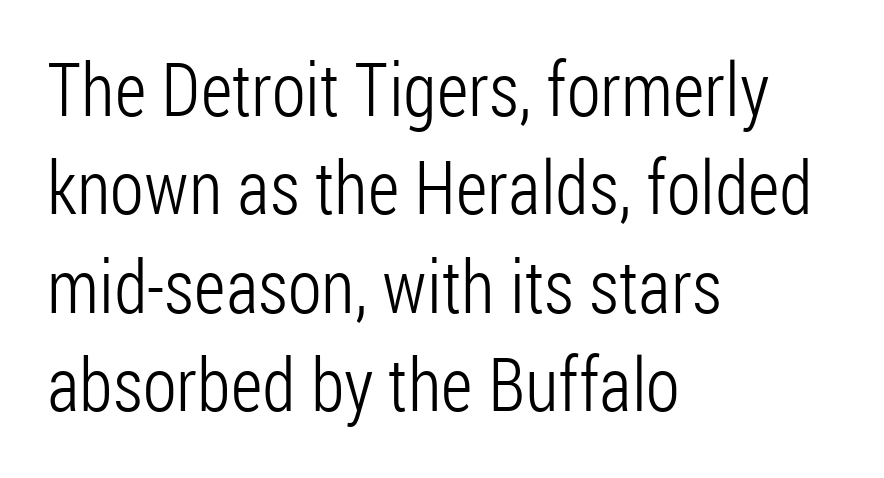
A typesetter would call this leading conventional body-copy spacing. The face looks like a standard text weight, possibly lighter. Nothing unusual about the tracking: characters are spaced as the font intends. Honestly, there is no underline to notice here at all. The type sits square on the baseline with zero lean.
